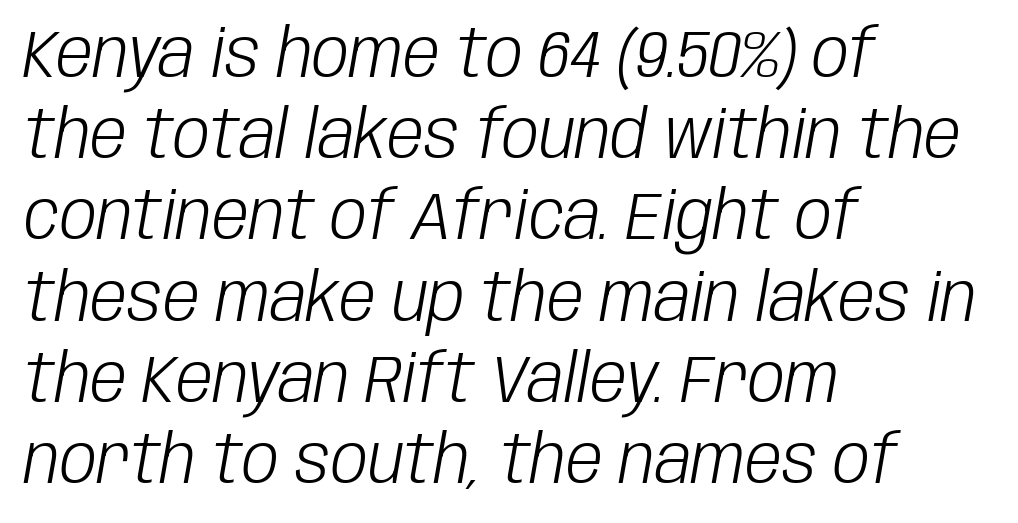
Observe the ordinary spacing: letters are neighbours, not strangers. Weight: not bold — regular or lighter. Short and long lines alike share a common starting point at left. Would a proofreader flag this as italicized? Yes. Quick note: underline off.
